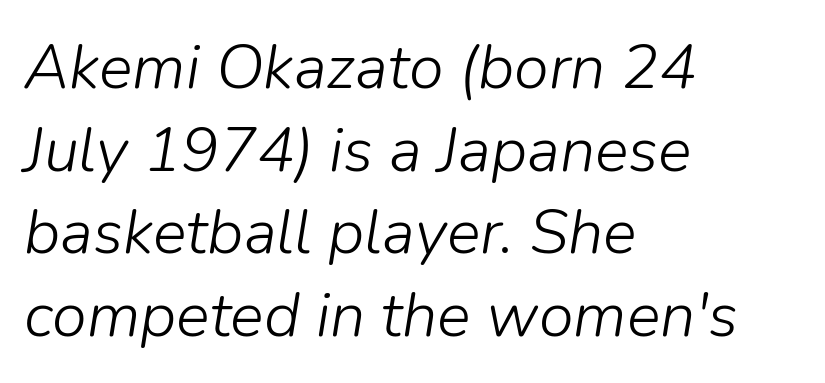
{"italic": "yes", "lean": "right", "slant_degrees": 9, "bold": "no", "weight": "light", "width": "normal", "stroke_contrast": "low", "x_height": "medium", "monospaced": "no", "underline": "no", "align": "left", "line_spacing": "normal", "line_spacing_ratio": 1.31, "letter_spacing": "normal", "letter_spacing_em": 0.0, "glyph_px": 63}
